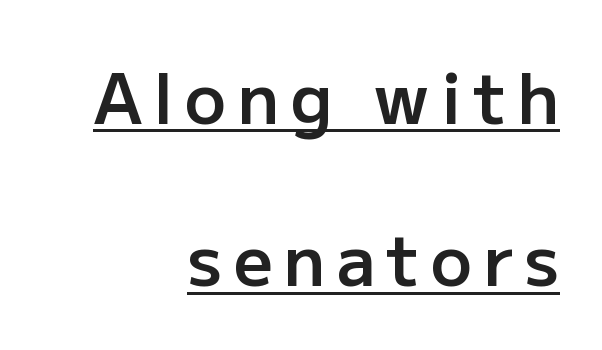
The specimen includes a rule beneath the text block's lines. A sans-serif font was chosen for this passage. Each letter keeps its own natural width here, so spacing adapts to shape. The text block is weighted toward the right margin, trailing off unevenly leftward. A fair bit of extra ink — the face is semibold, not bold. The rendering uses a large line-height, opening up the rows.
